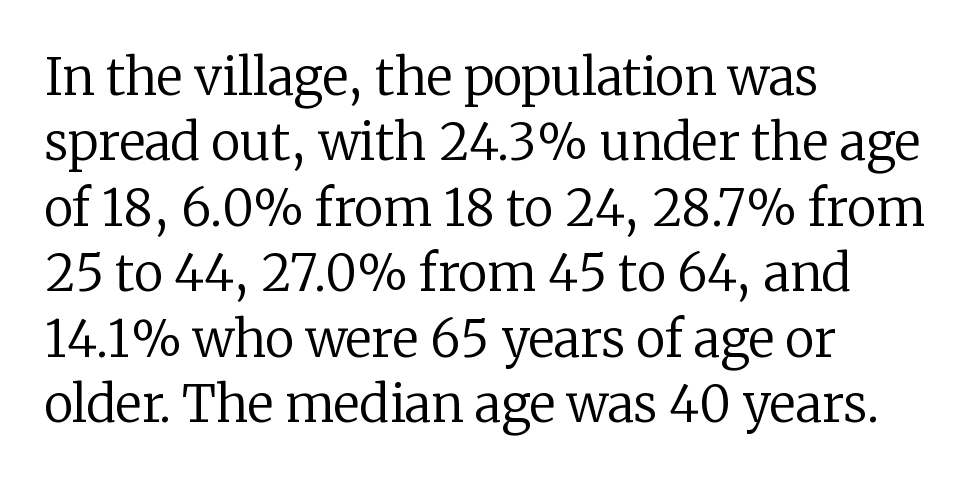
Is the letter spacing exaggerated? No — it looks like the ordinary default. Vertical strokes here are truly vertical. Summary of weight: not heavy and not bold. Leading matches the norm, producing a regular column. In terms of letterform style, serifs are clearly present. Horizontally, the lines are justified to the leading edge only.
